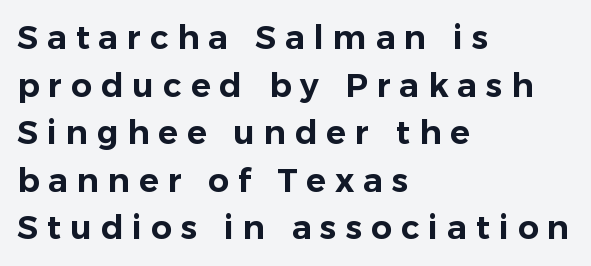
The image shows 33 px sans-serif type, upright; set left-aligned, normal line spacing (1.44x), unusually wide letter spacing (+0.27 em), not underlined; low stroke contrast and a medium x-height.
